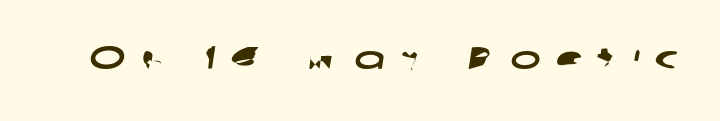
{"serif": "no", "width": "wide", "stroke_contrast": "low", "x_height": "medium", "monospaced": "no", "underline": "no", "letter_spacing": "wide", "letter_spacing_em": 0.47, "glyph_px": 32}
